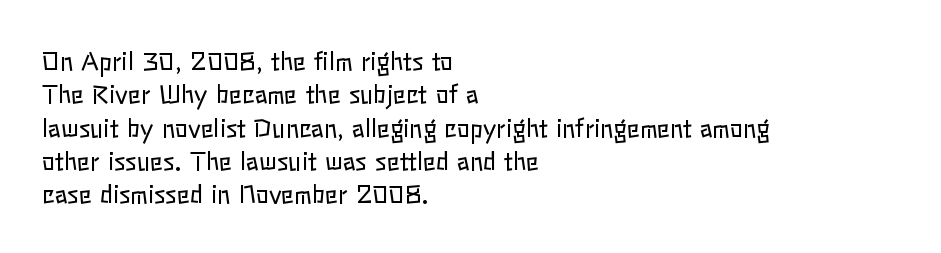
The image shows 24 px text type, upright; set left-aligned, normal line spacing (1.39x), normal letter spacing, not underlined.
